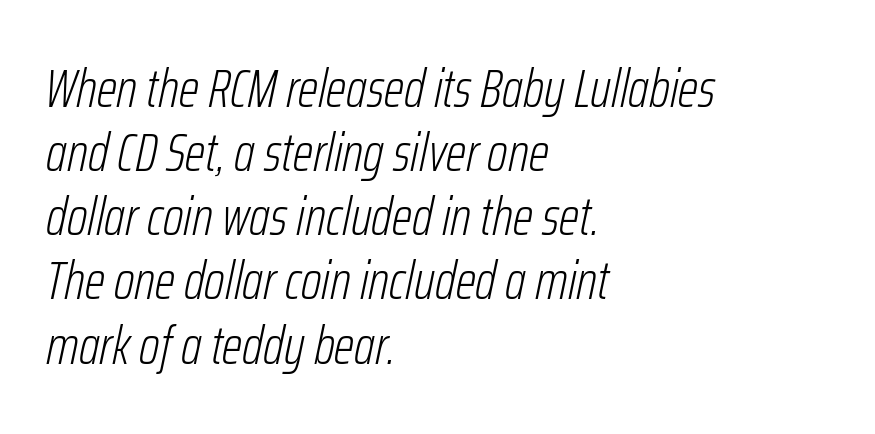
{"italic": "yes", "lean": "right", "slant_degrees": 12, "bold": "no", "weight": "light", "width": "condensed", "stroke_contrast": "low", "x_height": "medium", "monospaced": "no", "underline": "no", "align": "left", "line_spacing_ratio": 1.21, "letter_spacing": "normal", "letter_spacing_em": 0.0, "glyph_px": 53}
